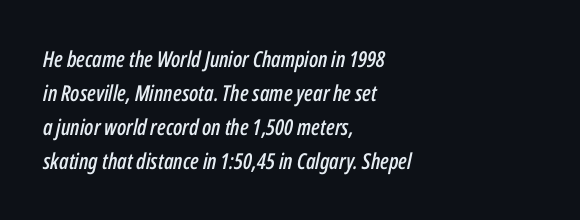
The image shows 22 px text type, italic (leaning right); set left-aligned, normal line spacing (1.55x), normal letter spacing, not underlined.
